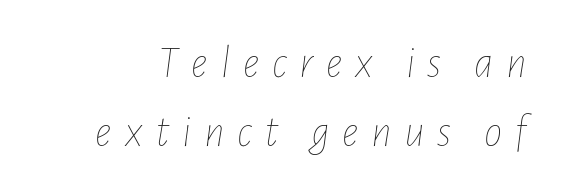
Caption: face not bold, strokes unweighted. Looking at the ascenders, they clearly lean. Is this a fixed-width face? No — the glyphs have proportional, varying widths. Bare-footed words on every line. Glyph-to-glyph distance is far greater than everyday printed text. Quick note: interline space is typical.
